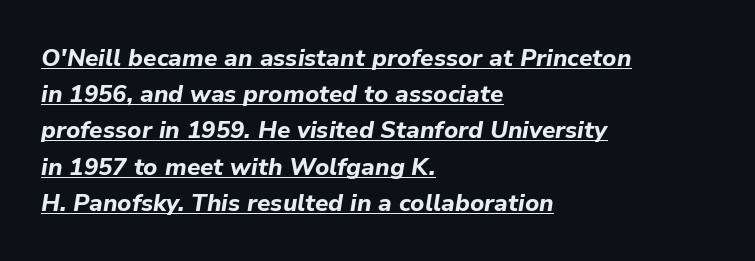
Q: Is the text bold? A: Yes.
Q: Is the text italic (slanted)? A: Yes, it leans right by about 9 degrees.
Q: Is the text underlined? A: Yes.
Q: How is the paragraph aligned? A: Left-aligned.
Q: Is the spacing between letters normal or unusually wide? A: Normal.
Q: Is the spacing between lines tight, normal or loose? A: Normal.
